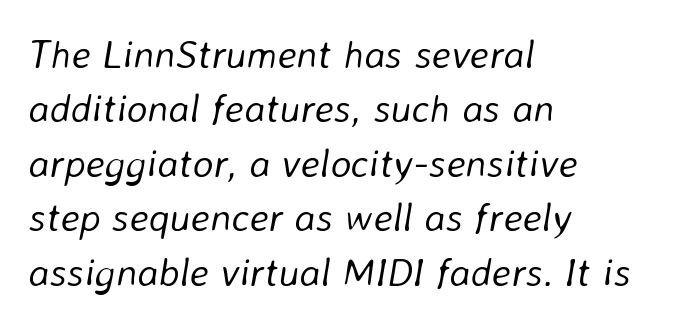
Q: Is the text bold? A: No.
Q: Is the text italic (slanted)? A: Yes, it leans right by about 8 degrees.
Q: Is the text underlined? A: No.
Q: How is the paragraph aligned? A: Left-aligned.
Q: Is the spacing between letters normal or unusually wide? A: Normal.
Q: Is the spacing between lines tight, normal or loose? A: Normal.
Q: Width (condensed, normal, or wide)? A: Normal.
Q: Stroke contrast? A: Low.
Q: x-height? A: Medium.
Q: Monospaced? A: No.
